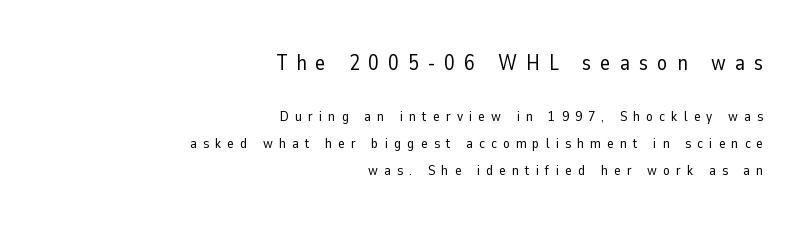
{"italic": "no", "bold": "no", "underline": "no", "align": "right", "line_spacing": "loose", "line_spacing_ratio": 1.94, "letter_spacing": "wide", "letter_spacing_em": 0.44, "larger_block": "first", "size_ratio": 1.5, "glyph_px": 21}
